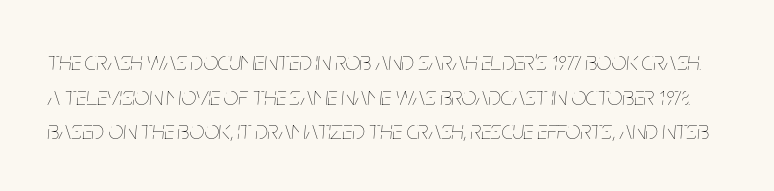
Q: Is the text bold? A: No.
Q: Is the text italic (slanted)? A: Yes, it leans right by about 5 degrees.
Q: Is the text underlined? A: No.
Q: Is the spacing between letters normal or unusually wide? A: Normal.
Q: Is the spacing between lines tight, normal or loose? A: Normal.
